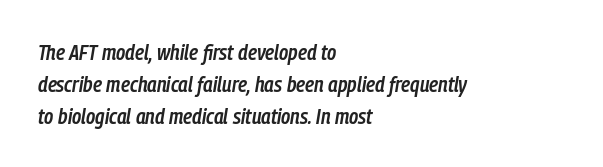
{"italic": "yes", "lean": "right", "slant_degrees": 9, "bold": "semi", "underline": "no", "align": "left", "line_spacing": "normal", "line_spacing_ratio": 1.45, "letter_spacing": "normal", "letter_spacing_em": 0.0, "glyph_px": 22}
